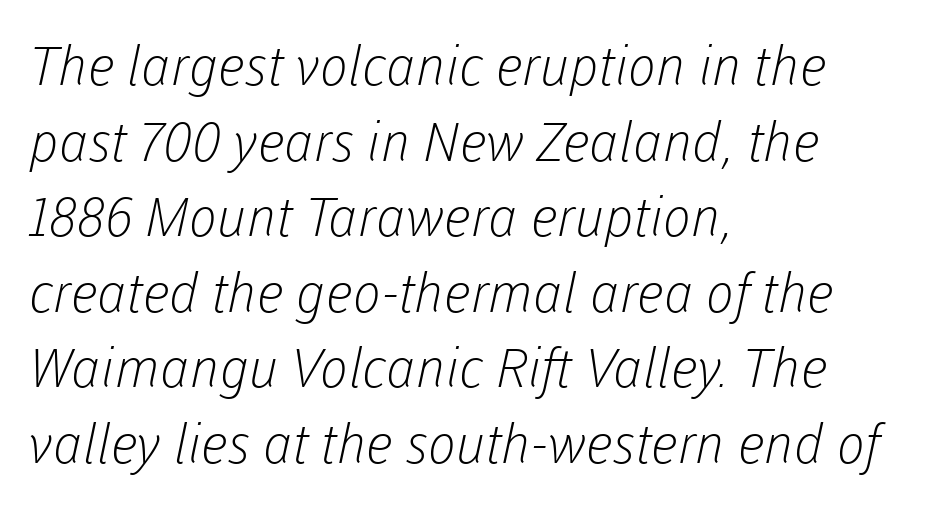
Q: Is the text bold? A: No.
Q: Is the typeface a serif or a sans-serif typeface? A: Sans-serif.
Q: Is the text underlined? A: No.
Q: How is the paragraph aligned? A: Left-aligned.
Q: Is the spacing between letters normal or unusually wide? A: Normal.
Q: Is the spacing between lines tight, normal or loose? A: Normal.
Q: Width (condensed, normal, or wide)? A: Normal.
Q: Stroke contrast? A: Low.
Q: x-height? A: Medium.
Q: Monospaced? A: No.
